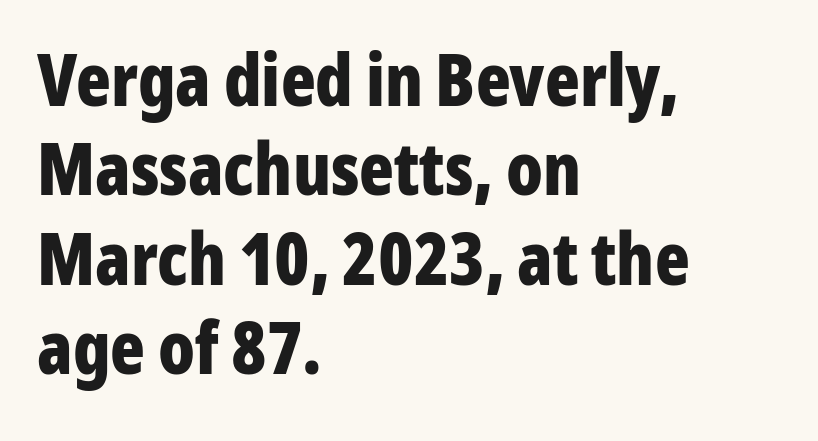
The image shows 72 px bold, condensed sans-serif type, upright; set left-aligned, line spacing 1.24x, normal letter spacing, not underlined; low stroke contrast and a medium x-height.
